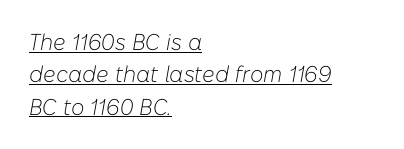
Q: Is the text bold? A: No.
Q: Is the text italic (slanted)? A: Yes, it leans right by about 10 degrees.
Q: Is the text underlined? A: Yes.
Q: How is the paragraph aligned? A: Left-aligned.
Q: Is the spacing between letters normal or unusually wide? A: Normal.
Q: Is the spacing between lines tight, normal or loose? A: Normal.
